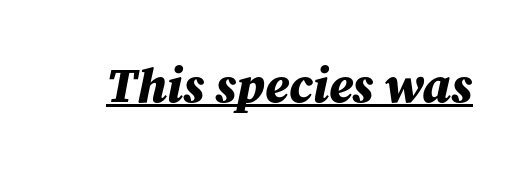
{"italic": "yes", "lean": "right", "slant_degrees": 12, "bold": "yes", "weight": "bold", "width": "normal", "stroke_contrast": "medium", "x_height": "medium", "monospaced": "no", "underline": "yes", "letter_spacing": "normal", "letter_spacing_em": 0.0, "glyph_px": 49}
